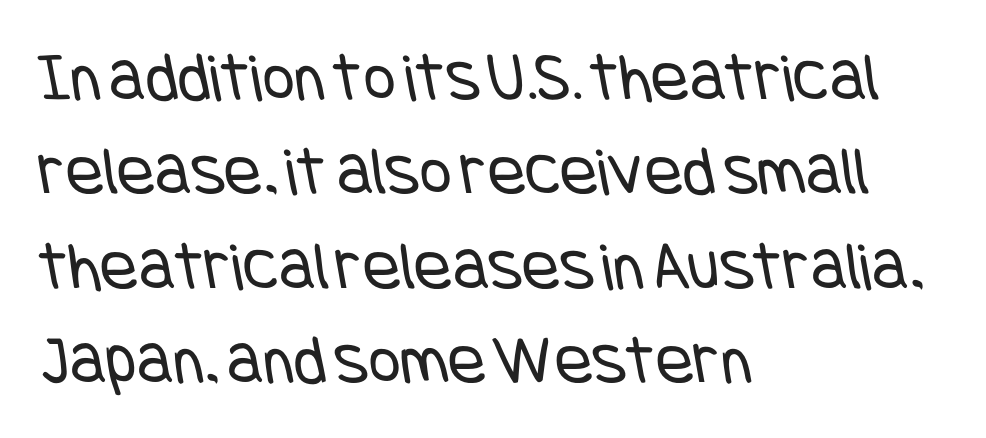
{"serif": "no", "bold": "no", "weight": "regular", "width": "condensed", "stroke_contrast": "low", "x_height": "large", "underline": "no", "align": "left", "line_spacing": "normal", "line_spacing_ratio": 1.35, "letter_spacing": "normal", "letter_spacing_em": 0.0, "glyph_px": 70}
